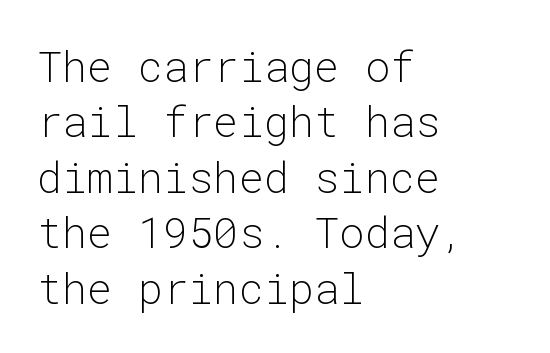
Each letter, wide or thin by design, is forced into the same width here. Successive baselines arrive at the customary interval. Note: no serifs on the glyphs. The face looks like a standard text weight, possibly lighter. This is roman type, the default non-slanted kind. Words appear dense and cohesive because spacing is normal.
